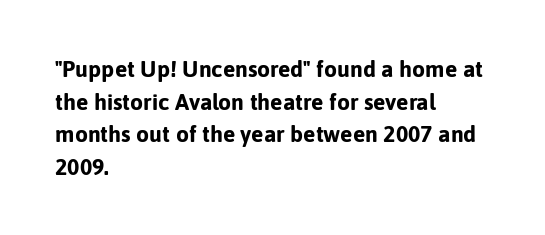
The image shows 23 px bold type, upright; set left-aligned, normal line spacing (1.42x), normal letter spacing, not underlined.
